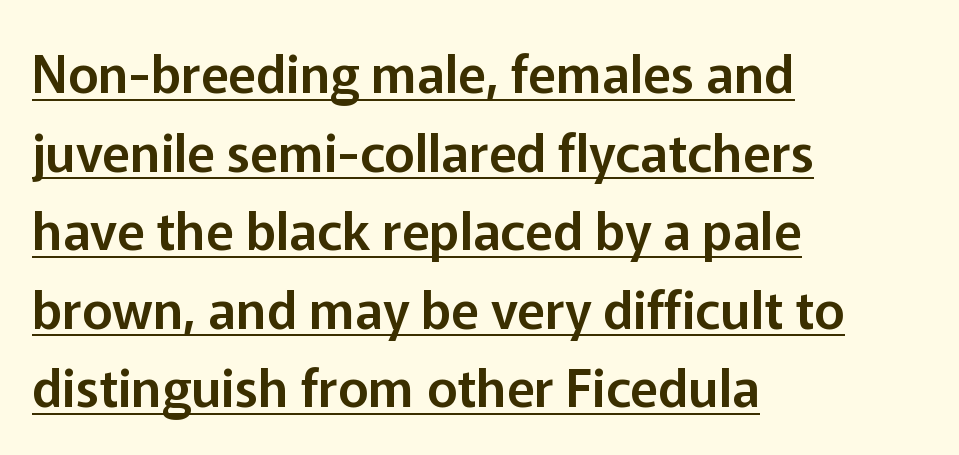
The rendering shows plain stroke endings on the letterforms — a sans-serif design. The rows are spaced the way most documents space them. Each letter keeps its own natural width here, so spacing adapts to shape. Glance below the letters and you will spot a drawn line.
